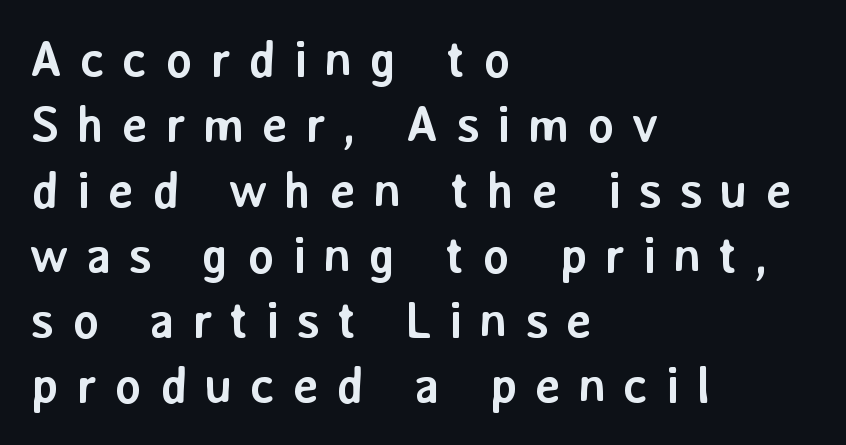
No feet cap the strokes, marking this as sans-serif type. Beneath every word, the page is bare. Notice how descenders clear the ascenders below comfortably — that's standard leading. As a designer I'd log this as weight 700, bold. Varying glyph widths throughout — classic text-font behaviour. If you drew a line through each stem, it would be perfectly vertical.
